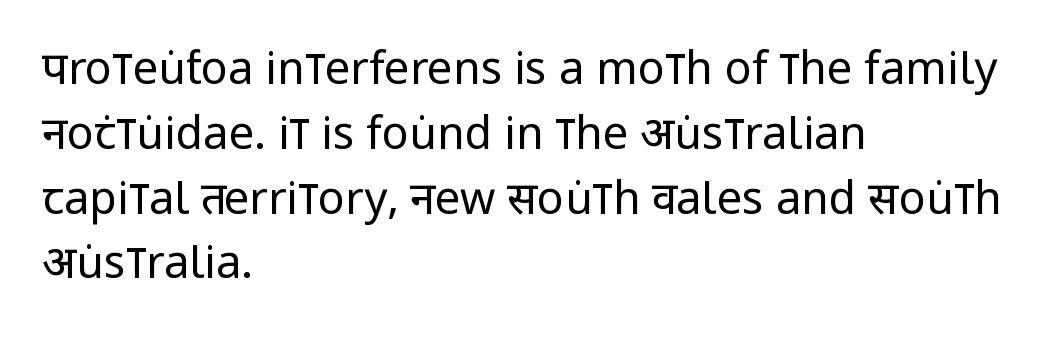
Compared with a typical body face, this is equally light or lighter still. Does the type have serifs? No, each stem ends abruptly. A typesetter would mark this as roman, not italic. These lines are rendered in a variable-pitch font.
